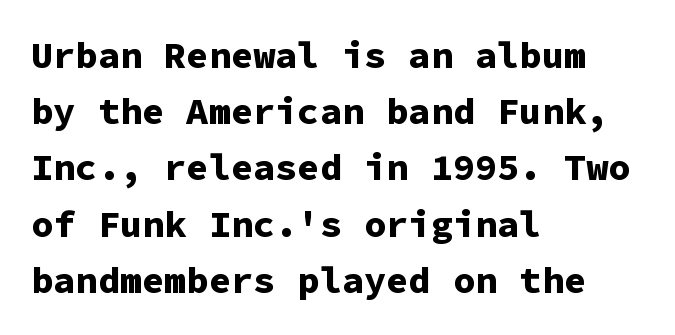
{"serif": "no", "italic": "no", "bold": "yes", "weight": "bold", "width": "normal", "stroke_contrast": "low", "x_height": "medium", "monospaced": "yes", "underline": "no", "align": "left", "line_spacing": "normal", "line_spacing_ratio": 1.52, "letter_spacing": "normal", "letter_spacing_em": 0.0, "glyph_px": 37}
